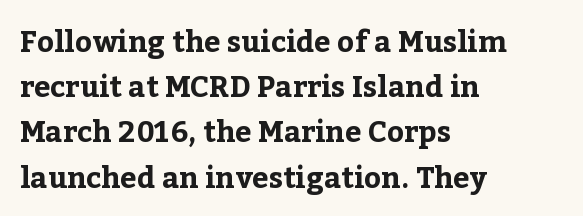
{"serif": "yes", "italic": "no", "bold": "yes", "weight": "bold", "width": "normal", "stroke_contrast": "low", "x_height": "medium", "monospaced": "no", "underline": "no", "align": "left", "line_spacing": "normal", "line_spacing_ratio": 1.56, "letter_spacing": "normal", "letter_spacing_em": 0.0, "glyph_px": 29}
